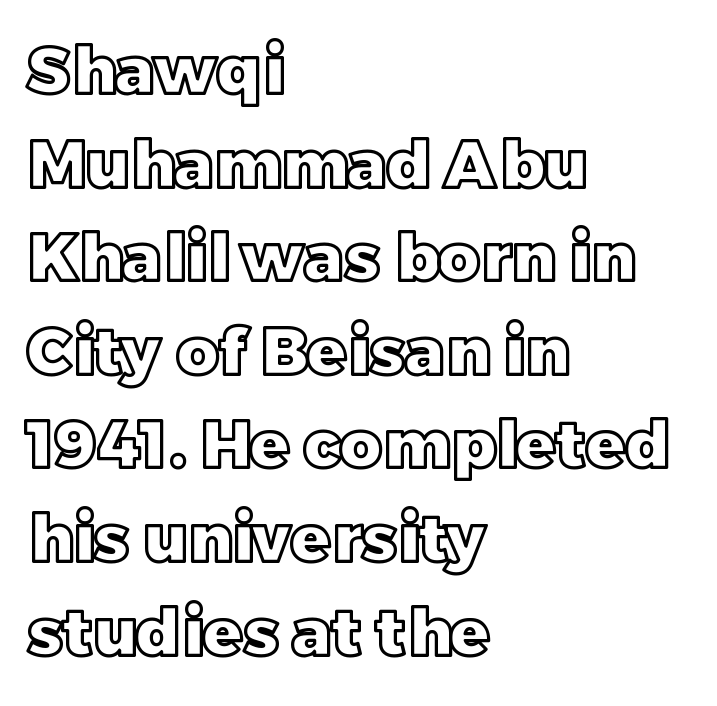
The image shows 65 px text type, upright; set left-aligned, normal line spacing (1.44x), normal letter spacing, not underlined; a large x-height.
